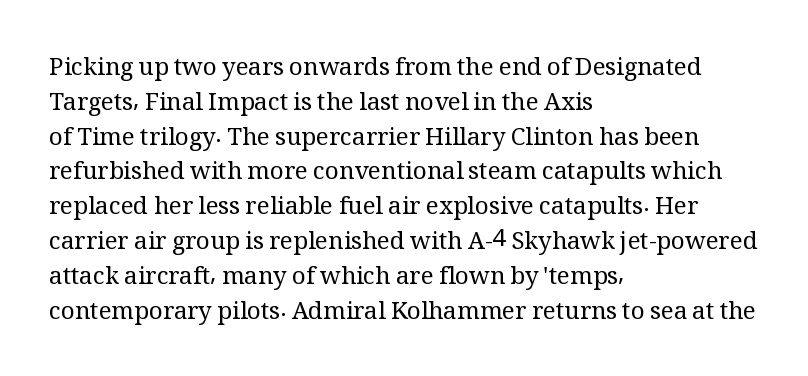
Q: Is the text bold? A: No.
Q: Is the text italic (slanted)? A: No, it is upright.
Q: Is the text underlined? A: No.
Q: How is the paragraph aligned? A: Left-aligned.
Q: Is the spacing between letters normal or unusually wide? A: Normal.
Q: Is the spacing between lines tight, normal or loose? A: Normal.
